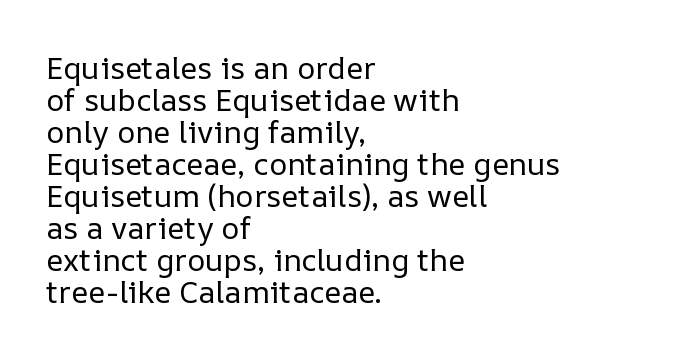
The image shows 31 px regular-weight type, upright; set left-aligned, tight line spacing (1.03x), normal letter spacing, not underlined; low stroke contrast and a medium x-height.
